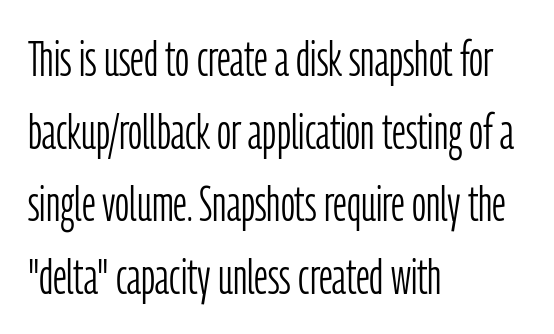
The image shows 49 px light, condensed sans-serif type, upright; set left-aligned, normal line spacing (1.48x), normal letter spacing, not underlined; low stroke contrast and a medium x-height.
